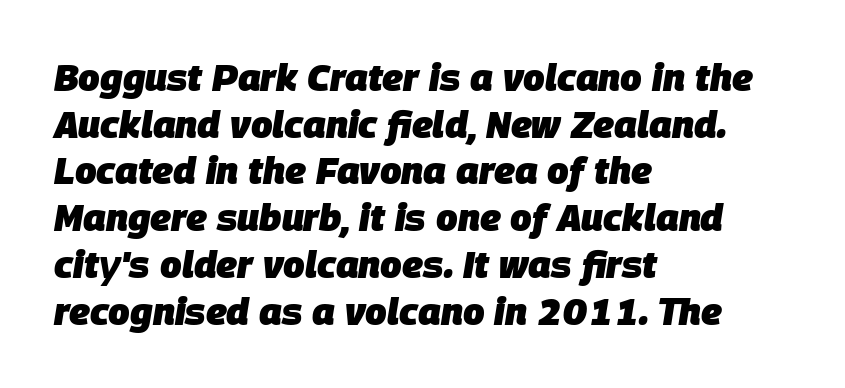
There is no visible air inserted between adjacent glyphs. Spacing verdict: proportional, widths tailored to each character. The zone under the glyphs is completely vacant. Italic: yes, the glyphs are oblique. Where is the straight margin? On the left.
